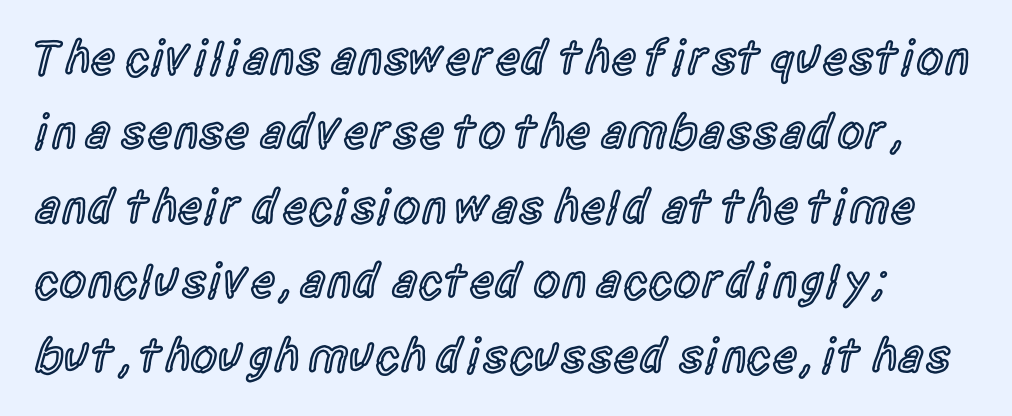
{"serif": "no", "bold": "semi", "weight": "semibold", "width": "condensed", "x_height": "large", "monospaced": "no", "underline": "no", "line_spacing": "normal", "line_spacing_ratio": 1.52, "letter_spacing": "normal", "letter_spacing_em": 0.0, "glyph_px": 49}
